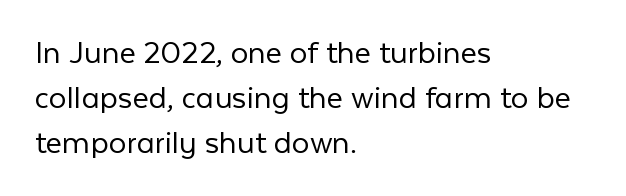
Q: Is the text bold? A: No.
Q: Is the text italic (slanted)? A: No, it is upright.
Q: Is the typeface a serif or a sans-serif typeface? A: Sans-serif.
Q: Is the text underlined? A: No.
Q: How is the paragraph aligned? A: Left-aligned.
Q: Is the spacing between letters normal or unusually wide? A: Normal.
Q: Is the spacing between lines tight, normal or loose? A: Normal.
Q: Width (condensed, normal, or wide)? A: Normal.
Q: Stroke contrast? A: Low.
Q: x-height? A: Medium.
Q: Monospaced? A: No.
